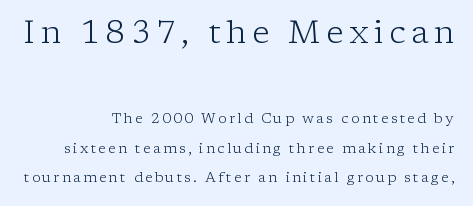
{"serif": "yes", "italic": "no", "bold": "no", "weight": "light", "width": "normal", "stroke_contrast": "low", "x_height": "medium", "monospaced": "no", "underline": "no", "align": "right", "line_spacing": "loose", "line_spacing_ratio": 2.11, "larger_block": "first", "size_ratio": 2.29, "glyph_px": 32}
